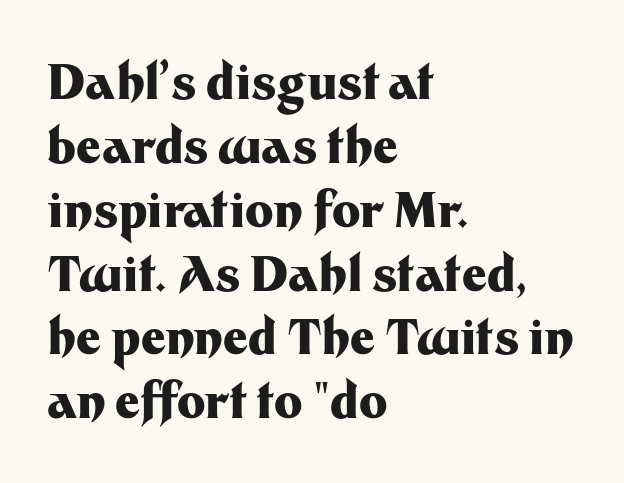
The sample has been set heavy, in full bold. Here the designer chose a conventional face with non-uniform glyph widths. What's the leading like? Ordinary, nothing unusual. Rendered with straight, roman letterforms.
